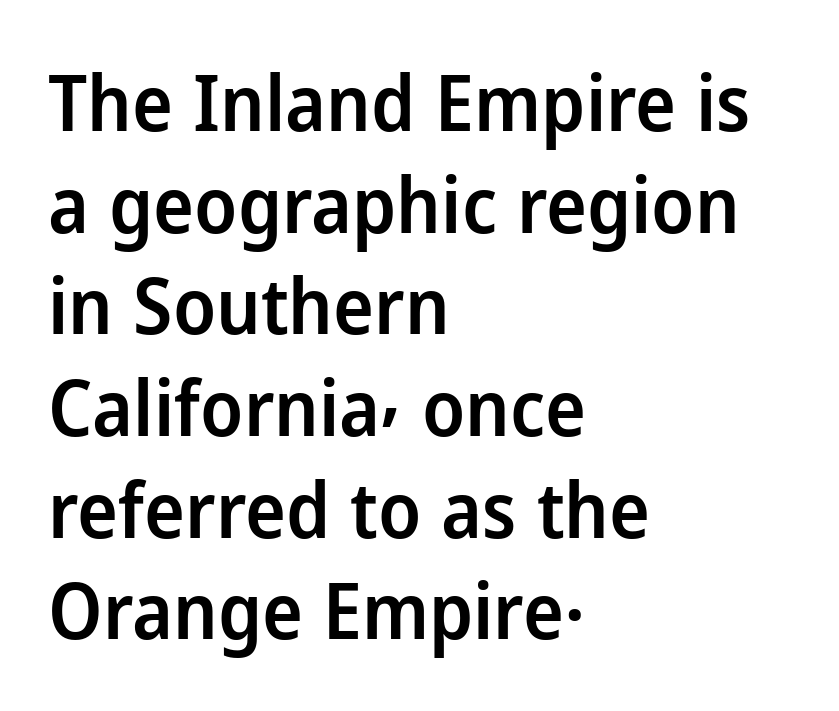
{"serif": "no", "italic": "no", "bold": "semi", "weight": "semibold", "width": "normal", "stroke_contrast": "low", "x_height": "medium", "monospaced": "no", "underline": "no", "align": "left", "line_spacing": "normal", "line_spacing_ratio": 1.32, "letter_spacing": "normal", "letter_spacing_em": 0.0, "glyph_px": 77}
